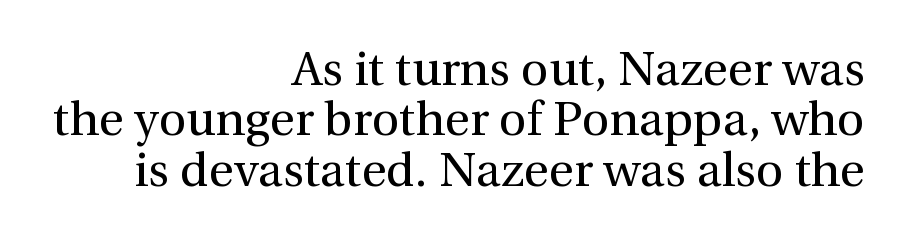
Font category for this specimen: serif. Very little white space separates one row of letters from the next. Characters follow at the spacing the type designer built in. All the whitespace from short lines collects on the left.
